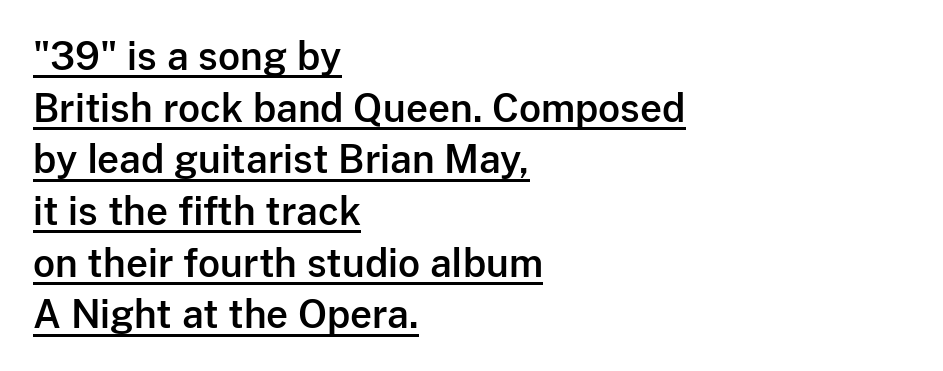
{"serif": "no", "italic": "no", "width": "normal", "stroke_contrast": "low", "x_height": "medium", "monospaced": "no", "underline": "yes", "align": "left", "line_spacing": "normal", "line_spacing_ratio": 1.36, "letter_spacing": "normal", "letter_spacing_em": 0.0, "glyph_px": 38}
